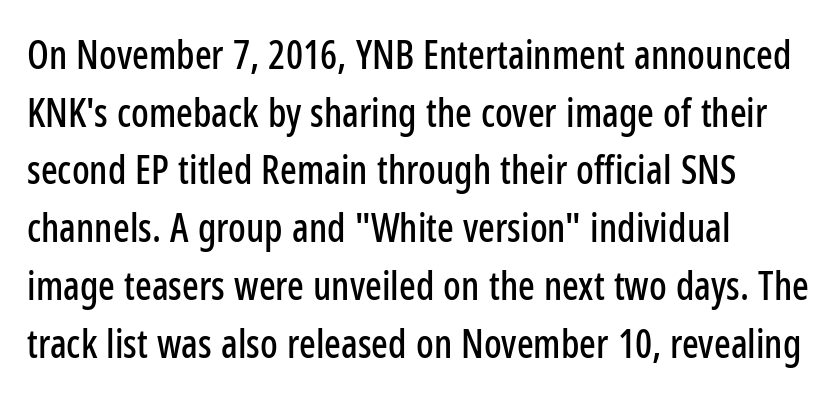
{"serif": "no", "italic": "no", "width": "condensed", "stroke_contrast": "low", "x_height": "medium", "monospaced": "no", "underline": "no", "align": "left", "line_spacing": "normal", "line_spacing_ratio": 1.48, "letter_spacing": "normal", "letter_spacing_em": 0.0, "glyph_px": 39}
